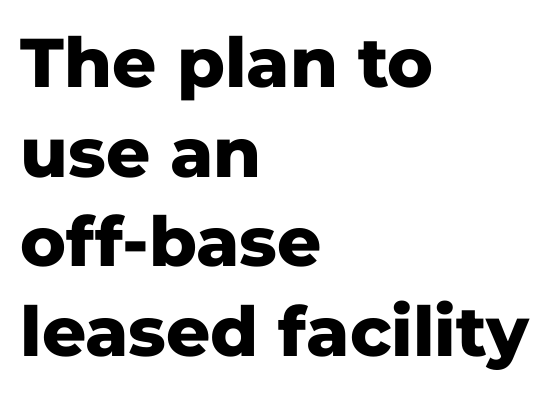
The image shows 69 px heavy sans-serif type, upright; set left-aligned, normal line spacing (1.3x), normal letter spacing, not underlined; low stroke contrast and a medium x-height.
